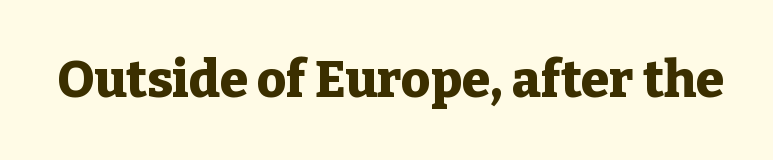
{"serif": "yes", "italic": "no", "bold": "yes", "weight": "heavy", "width": "normal", "stroke_contrast": "low", "x_height": "medium", "monospaced": "no", "underline": "no", "letter_spacing": "normal", "letter_spacing_em": 0.0, "glyph_px": 51}
